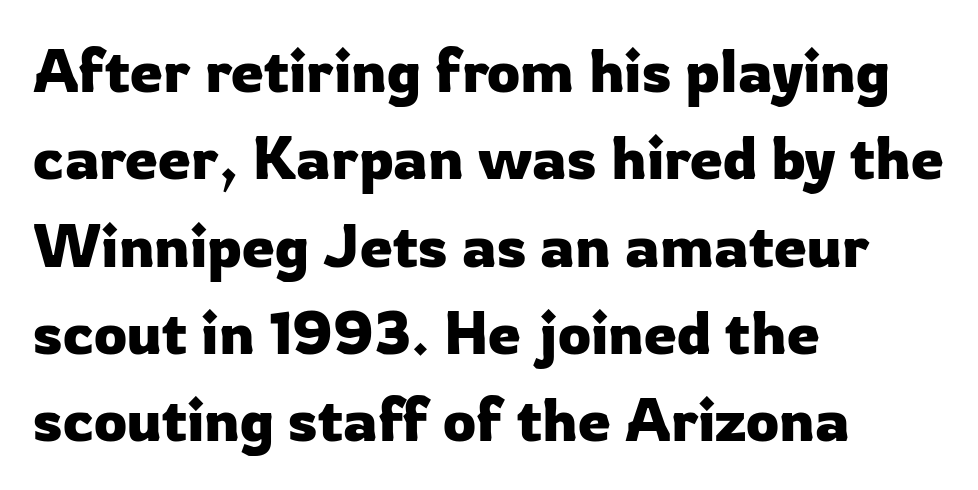
This sample uses an upright cut, with every glyph sitting square on the baseline. The rows are spaced the way most documents space them. Which margin do the lines hug? The left one — the right edge is uneven. The passage shown is not underscored anywhere. The type is set solid horizontally, with unmodified tracking.
